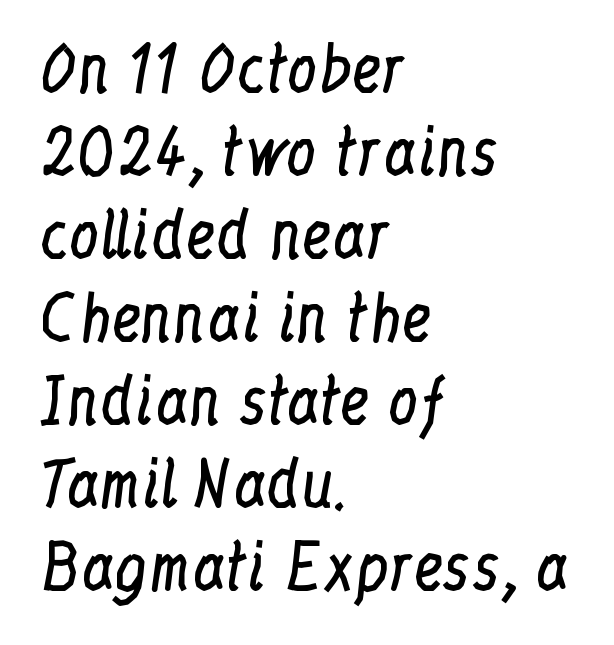
The image shows 61 px regular-weight, condensed serif type; set left-aligned, normal line spacing (1.36x), normal letter spacing, not underlined; low stroke contrast and a medium x-height.
